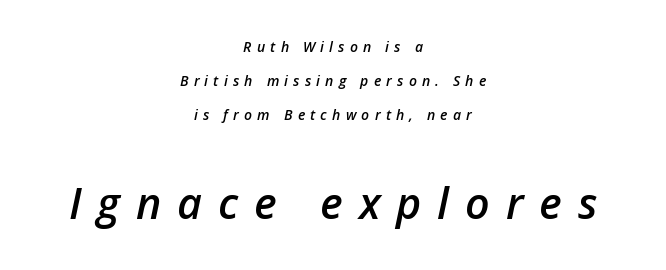
Plain, unruled lines of type. Does the copy run flush right? No — it is centered line by line. Do the characters align in a grid? No, the font is proportional. The following chunk of copy outweighs the initial chunk in type size.
